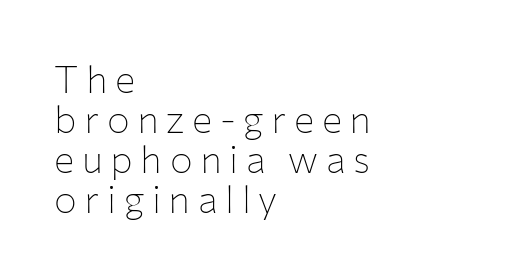
Q: Is the text bold? A: No.
Q: Is the text italic (slanted)? A: No, it is upright.
Q: Is the typeface a serif or a sans-serif typeface? A: Sans-serif.
Q: Is the text underlined? A: No.
Q: How is the paragraph aligned? A: Left-aligned.
Q: Is the spacing between letters normal or unusually wide? A: Unusually wide.
Q: Is the spacing between lines tight, normal or loose? A: Tight.
Q: Width (condensed, normal, or wide)? A: Normal.
Q: Stroke contrast? A: Low.
Q: x-height? A: Medium.
Q: Monospaced? A: No.
